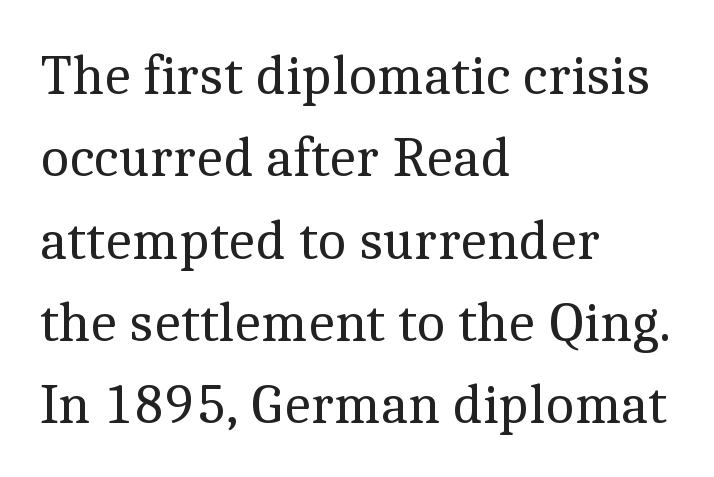
{"serif": "yes", "italic": "no", "bold": "no", "weight": "regular", "width": "normal", "x_height": "medium", "monospaced": "no", "underline": "no", "align": "left", "line_spacing": "normal", "line_spacing_ratio": 1.47, "letter_spacing": "normal", "letter_spacing_em": 0.0, "glyph_px": 56}
